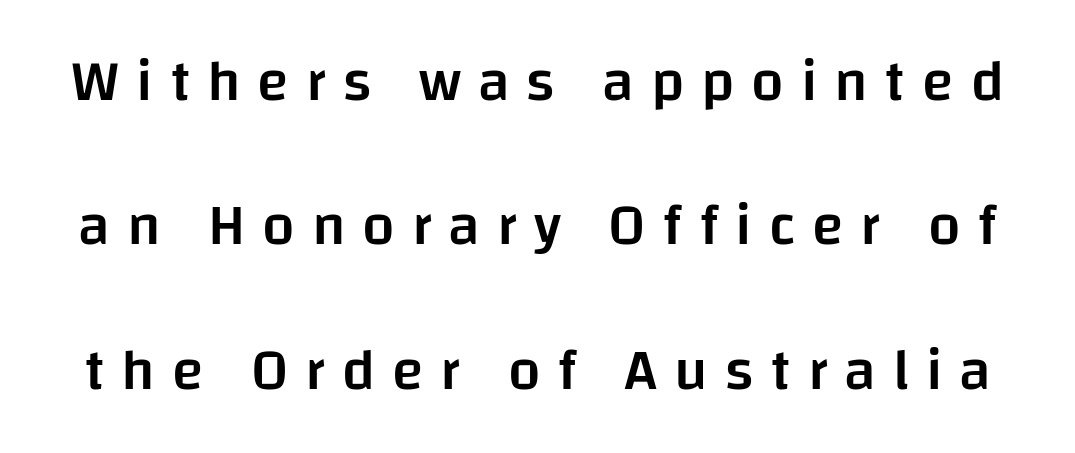
Proportional: the letters do not fall into vertical columns. These lines were composed using upright roman letters. Letters rest on an invisible, unmarked baseline. Notice the strokes are somewhat thickened but not fully heavy: this is a semibold.
